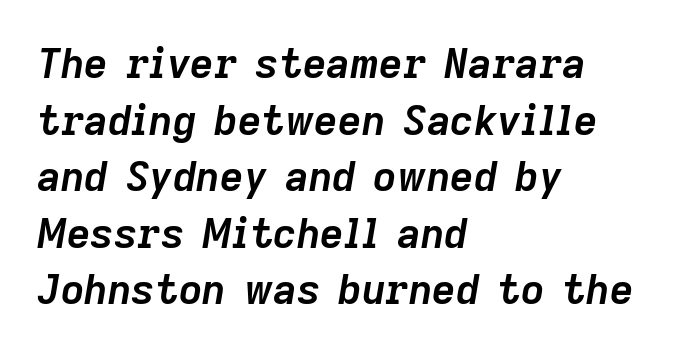
Unmarked baselines from the first word to the last. Observe the lean: these are italic letterforms. Is the block centered? No — it sits flush against the left margin. The line texture is even and compact thanks to regular tracking. The face used here is proportionally spaced, like ordinary book or web type. What's the leading like? Ordinary, nothing unusual.
